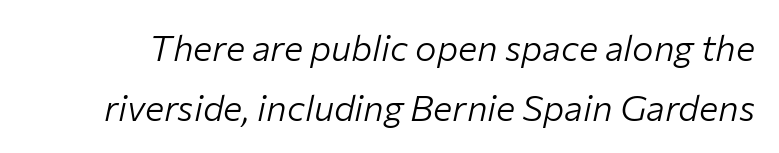
Q: Is the text bold? A: No.
Q: Is the text italic (slanted)? A: Yes, it leans right by about 12 degrees.
Q: Is the text underlined? A: No.
Q: Is the spacing between letters normal or unusually wide? A: Normal.
Q: Is the spacing between lines tight, normal or loose? A: Normal.
Q: Width (condensed, normal, or wide)? A: Normal.
Q: Stroke contrast? A: Low.
Q: x-height? A: Medium.
Q: Monospaced? A: No.
